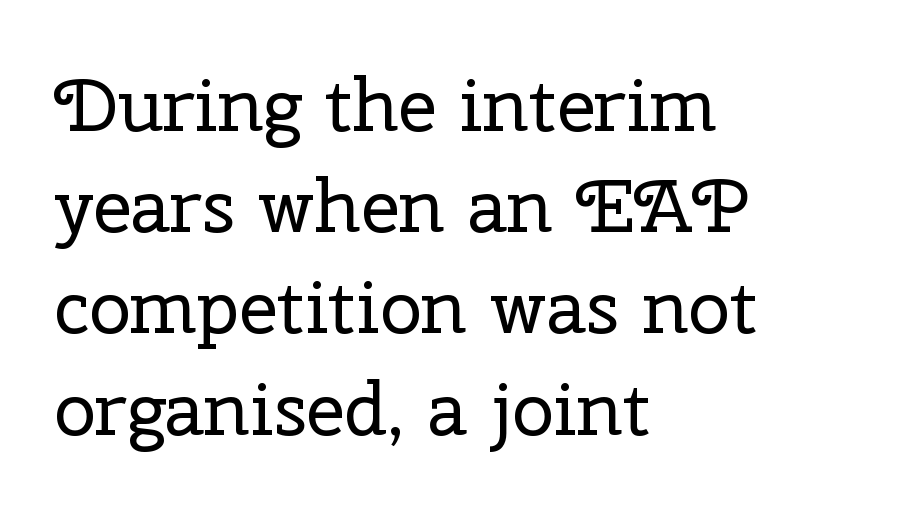
Q: Is the text bold? A: No.
Q: Is the text italic (slanted)? A: No, it is upright.
Q: Is the typeface a serif or a sans-serif typeface? A: Serif.
Q: Is the text underlined? A: No.
Q: How is the paragraph aligned? A: Left-aligned.
Q: Is the spacing between letters normal or unusually wide? A: Normal.
Q: Is the spacing between lines tight, normal or loose? A: Normal.
Q: Width (condensed, normal, or wide)? A: Normal.
Q: Stroke contrast? A: Low.
Q: x-height? A: Medium.
Q: Monospaced? A: No.
